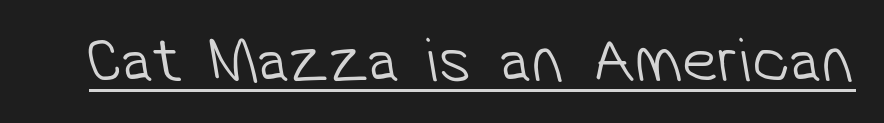
The image shows 64 px light sans-serif type; set normal letter spacing, underlined; low stroke contrast and a medium x-height.
